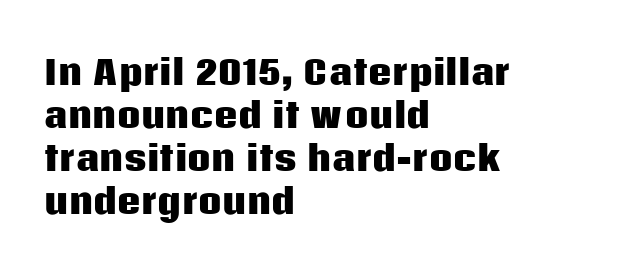
{"serif": "no", "italic": "no", "bold": "yes", "weight": "heavy", "width": "normal", "stroke_contrast": "low", "x_height": "large", "monospaced": "no", "underline": "no", "align": "left", "line_spacing": "normal", "line_spacing_ratio": 1.3, "letter_spacing": "normal", "letter_spacing_em": 0.0, "glyph_px": 33}
